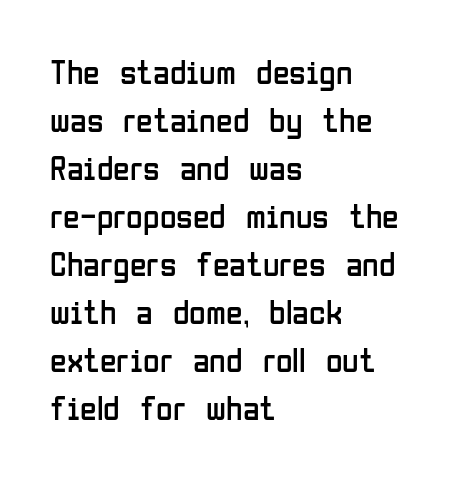
Q: Is the text bold? A: No.
Q: Is the text italic (slanted)? A: No, it is upright.
Q: Is the typeface a serif or a sans-serif typeface? A: Sans-serif.
Q: Is the text underlined? A: No.
Q: How is the paragraph aligned? A: Left-aligned.
Q: Is the spacing between letters normal or unusually wide? A: Normal.
Q: Is the spacing between lines tight, normal or loose? A: Normal.
Q: Width (condensed, normal, or wide)? A: Condensed.
Q: Stroke contrast? A: Low.
Q: x-height? A: Medium.
Q: Monospaced? A: No.
